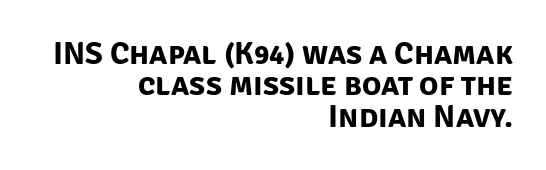
{"serif": "no", "bold": "yes", "weight": "bold", "width": "normal", "stroke_contrast": "low", "x_height": "large", "monospaced": "no", "underline": "no", "align": "right", "line_spacing": "tight", "line_spacing_ratio": 0.98, "letter_spacing": "normal", "letter_spacing_em": 0.0, "glyph_px": 32}
